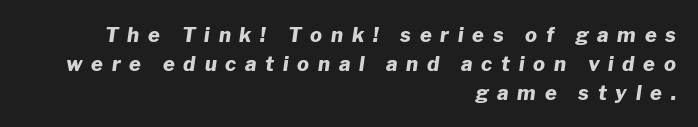
A student would call this right alignment; a typographer would say flush right, rag left. Weight check: bold — yes, fully. Whoever set this chose a conventional vertical rhythm. Looking at the ascenders, they clearly lean. Type without underlining.
